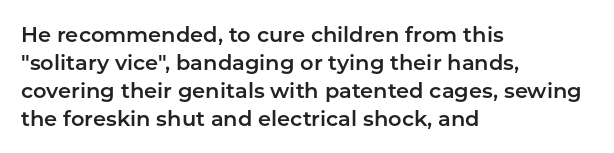
The image shows 21 px text type, upright; set left-aligned, normal line spacing (1.33x), normal letter spacing, not underlined.
